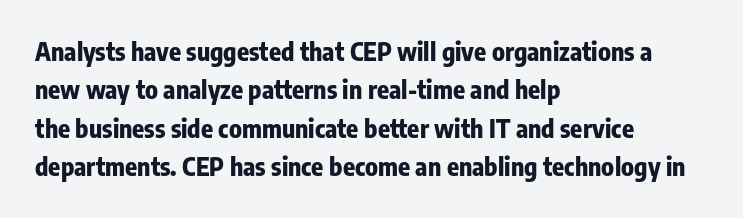
The image shows 25 px bold type, upright; set left-aligned, normal line spacing (1.54x), normal letter spacing, not underlined.
